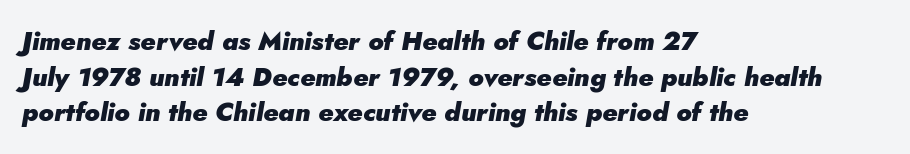
{"italic": "yes", "lean": "right", "slant_degrees": 5, "bold": "yes", "underline": "no", "align": "left", "line_spacing": "normal", "line_spacing_ratio": 1.37, "letter_spacing": "normal", "letter_spacing_em": 0.0, "glyph_px": 26}
